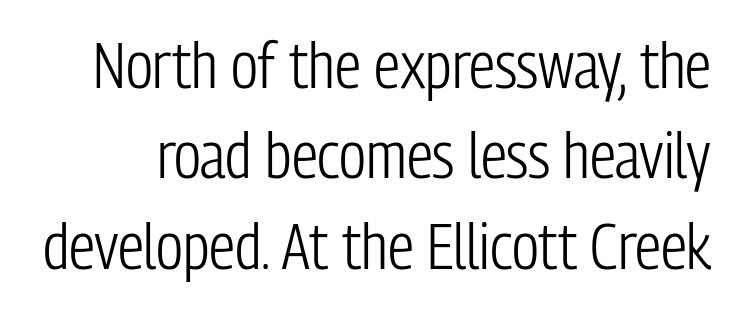
Letter spacing: default. Proportional: the letters do not fall into vertical columns. Descender tails drop into unmarked territory. Weight: regular or lighter. Unlike a traditional serif, this face leaves its strokes unadorned.
